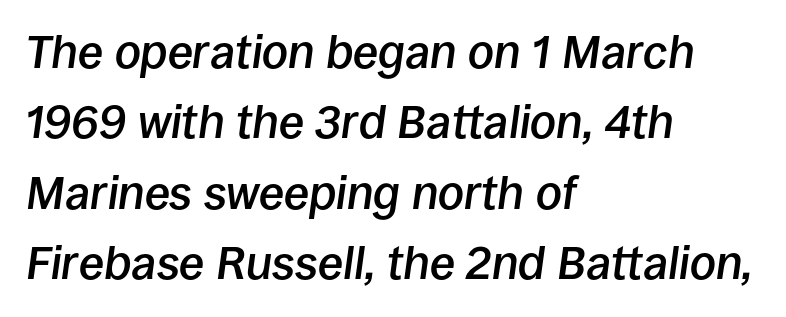
Q: Is the text bold? A: Semi-bold.
Q: Is the text italic (slanted)? A: Yes, it leans right by about 8 degrees.
Q: Is the text underlined? A: No.
Q: How is the paragraph aligned? A: Left-aligned.
Q: Is the spacing between letters normal or unusually wide? A: Normal.
Q: Is the spacing between lines tight, normal or loose? A: Normal.
Q: Width (condensed, normal, or wide)? A: Normal.
Q: Stroke contrast? A: Low.
Q: x-height? A: Large.
Q: Monospaced? A: No.
